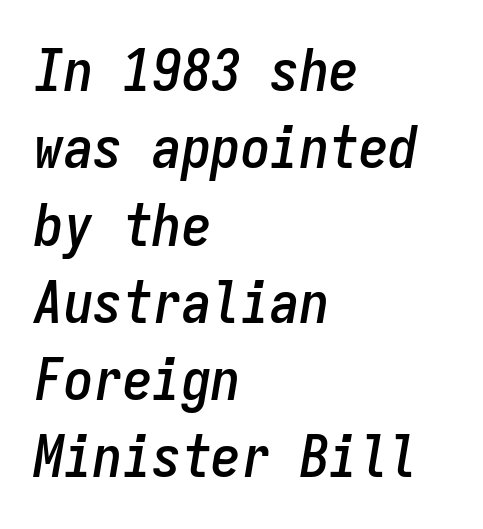
You could call the tracking neutral — neither tight nor loose. Rows of type keep a routine distance in the vertical direction. A student would call this left alignment; a typographer would say flush left, rag right. Think of a typewriter: that constant character pitch is what you see here. Bare-footed words on every line.
